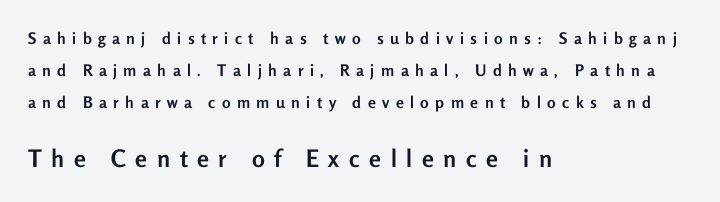
{"italic": "no", "bold": "yes", "underline": "no", "align": "left", "line_spacing": "loose", "line_spacing_ratio": 2.0, "letter_spacing": "wide", "letter_spacing_em": 0.4, "larger_block": "second", "size_ratio": 1.5, "glyph_px": 24}
